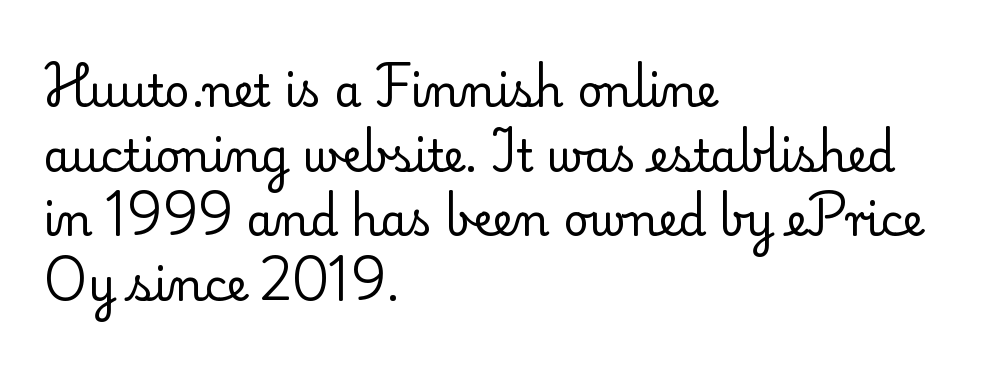
The line-height multiplier appears to be the usual default. Heaviness? Minimal to ordinary, like unemphasized prose. Short note: letters normally spaced. The specimen reads as upright at a glance. Is this a fixed-width face? No — the glyphs have proportional, varying widths.
